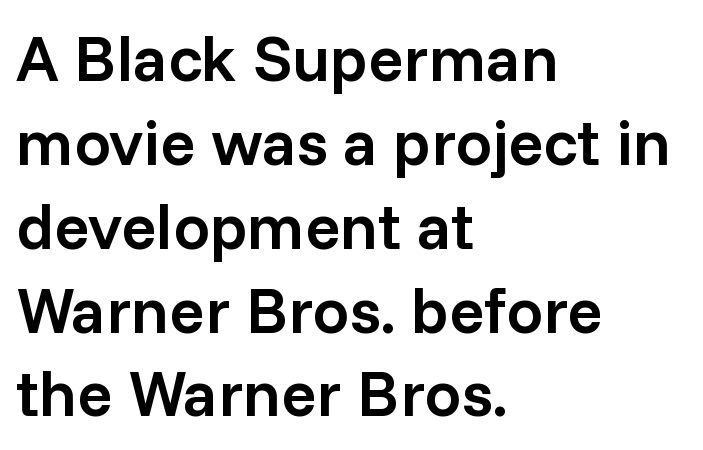
The image shows 65 px semibold sans-serif type, upright; set left-aligned, normal line spacing (1.29x), normal letter spacing, not underlined; low stroke contrast and a medium x-height.
